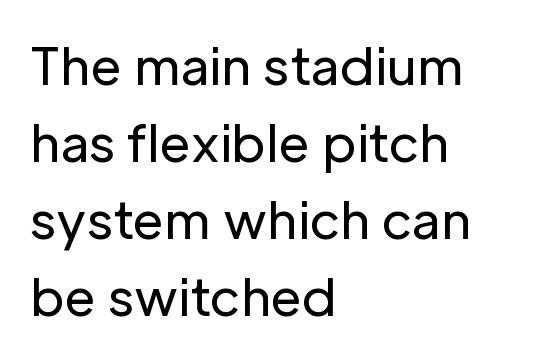
The image shows 51 px regular-weight sans-serif type, upright; set left-aligned, normal line spacing (1.51x), normal letter spacing, not underlined; low stroke contrast and a medium x-height.
